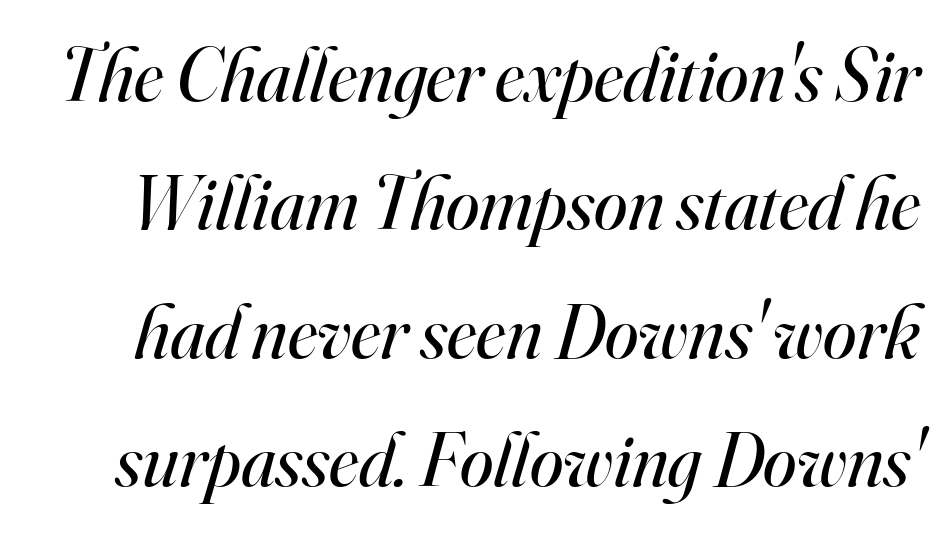
{"serif": "yes", "italic": "yes", "lean": "right", "slant_degrees": 16, "bold": "no", "weight": "regular", "width": "normal", "stroke_contrast": "high", "x_height": "small", "monospaced": "no", "underline": "no", "line_spacing": "normal", "line_spacing_ratio": 1.69, "letter_spacing": "normal", "letter_spacing_em": 0.0, "glyph_px": 76}
